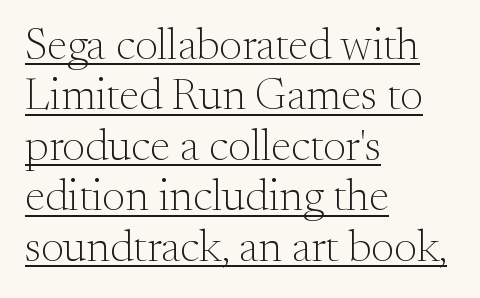
{"serif": "yes", "italic": "no", "bold": "no", "weight": "light", "width": "normal", "stroke_contrast": "medium", "x_height": "small", "monospaced": "no", "underline": "yes", "align": "left", "line_spacing": "tight", "line_spacing_ratio": 1.12, "letter_spacing": "normal", "letter_spacing_em": 0.0, "glyph_px": 45}
